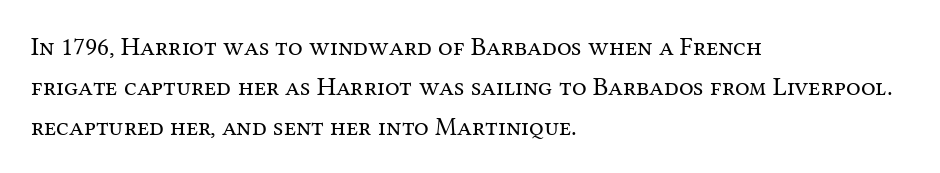
The image shows 26 px text type, upright; set left-aligned, normal line spacing (1.53x), normal letter spacing, not underlined.
